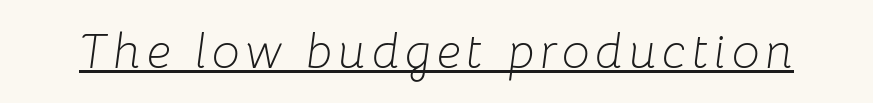
Q: Is the text bold? A: No.
Q: Is the text italic (slanted)? A: Yes, it leans right by about 8 degrees.
Q: Is the text underlined? A: Yes.
Q: Width (condensed, normal, or wide)? A: Normal.
Q: Stroke contrast? A: Low.
Q: x-height? A: Medium.
Q: Monospaced? A: No.
